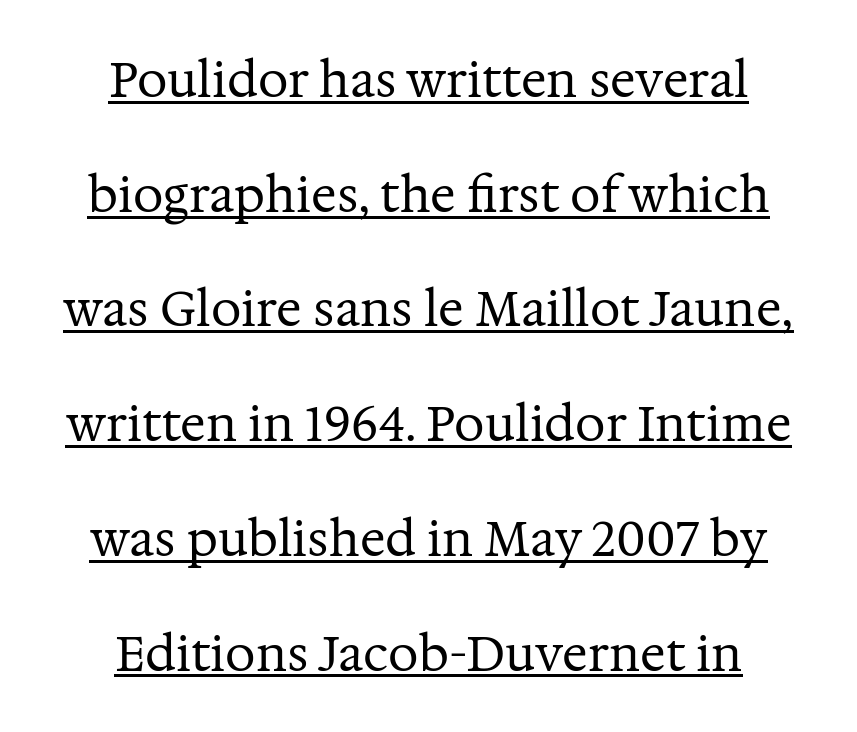
{"serif": "yes", "italic": "no", "bold": "no", "weight": "regular", "width": "normal", "stroke_contrast": "medium", "x_height": "medium", "monospaced": "no", "underline": "yes", "align": "center", "line_spacing": "loose", "line_spacing_ratio": 2.39, "letter_spacing": "normal", "letter_spacing_em": 0.0, "glyph_px": 48}
